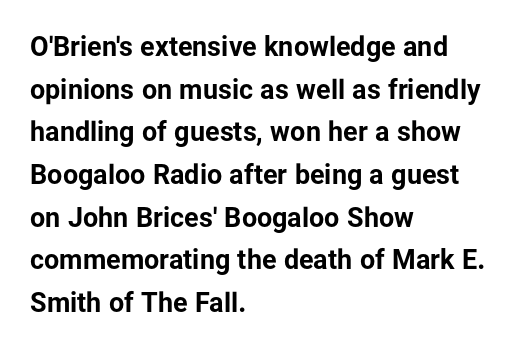
{"italic": "no", "bold": "yes", "underline": "no", "align": "left", "line_spacing": "normal", "line_spacing_ratio": 1.58, "letter_spacing": "normal", "letter_spacing_em": 0.0, "glyph_px": 27}
